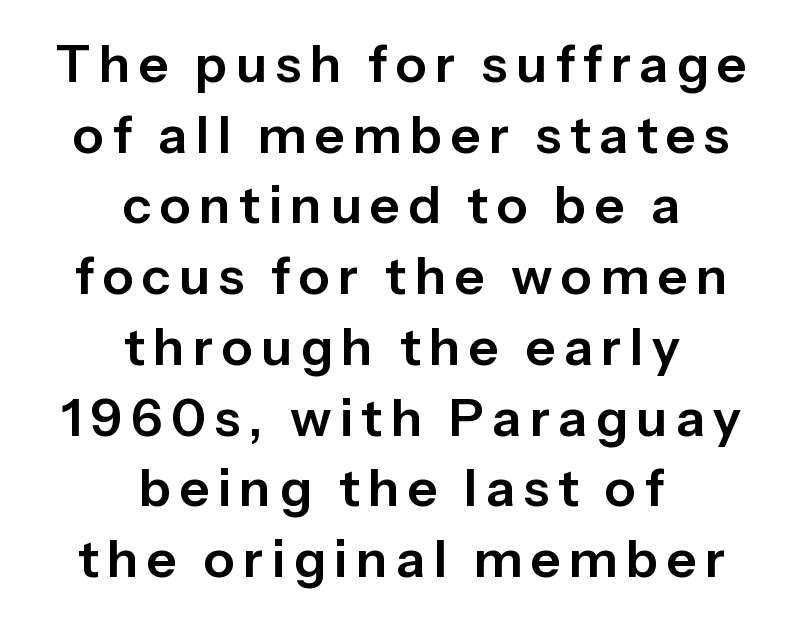
{"serif": "no", "italic": "no", "width": "normal", "stroke_contrast": "low", "x_height": "medium", "monospaced": "no", "underline": "no", "align": "center", "line_spacing": "normal", "line_spacing_ratio": 1.36, "glyph_px": 52}
